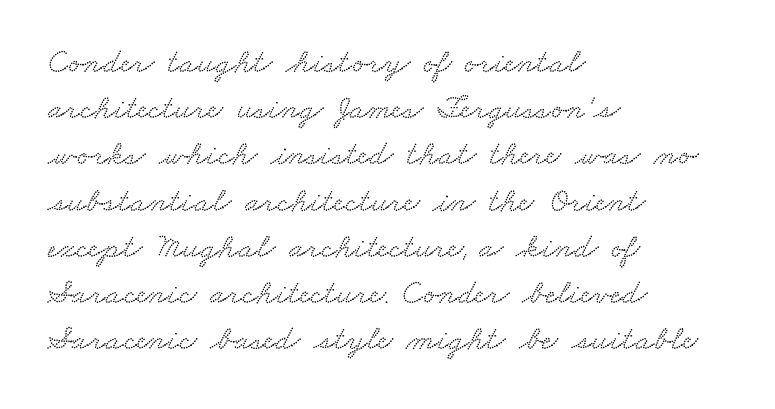
Q: Is the typeface a serif or a sans-serif typeface? A: Serif.
Q: Is the text underlined? A: No.
Q: How is the paragraph aligned? A: Left-aligned.
Q: Is the spacing between letters normal or unusually wide? A: Normal.
Q: Is the spacing between lines tight, normal or loose? A: Normal.
Q: Width (condensed, normal, or wide)? A: Wide.
Q: Stroke contrast? A: Low.
Q: x-height? A: Small.
Q: Monospaced? A: No.
